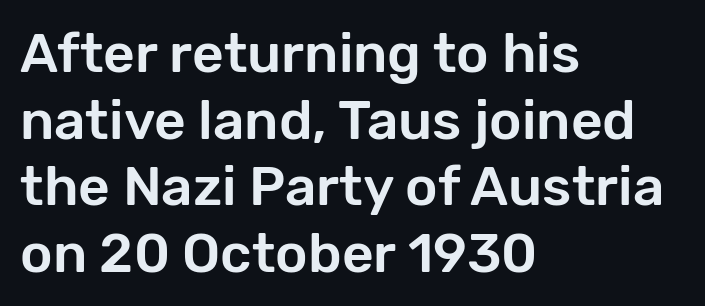
The image shows 55 px sans-serif type, upright; set left-aligned, line spacing 1.21x, normal letter spacing, not underlined; low stroke contrast and a medium x-height.
